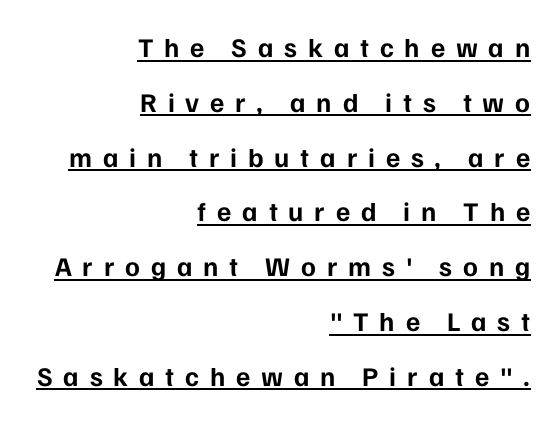
{"italic": "no", "bold": "yes", "underline": "yes", "align": "right", "line_spacing": "loose", "line_spacing_ratio": 2.03, "letter_spacing": "wide", "letter_spacing_em": 0.4, "glyph_px": 27}
